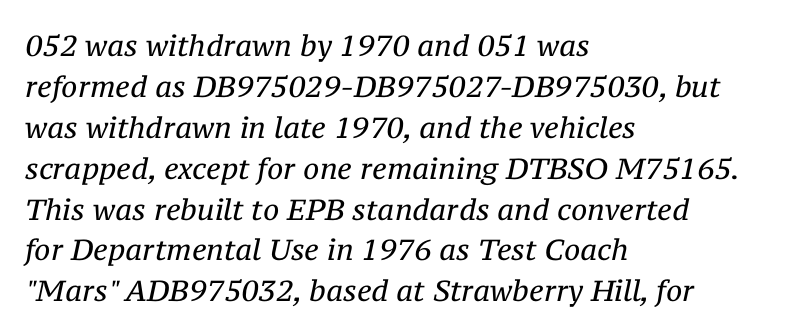
{"serif": "yes", "italic": "yes", "lean": "right", "slant_degrees": 12, "bold": "no", "weight": "regular", "width": "normal", "stroke_contrast": "medium", "x_height": "medium", "monospaced": "no", "underline": "no", "align": "left", "line_spacing": "normal", "line_spacing_ratio": 1.41, "letter_spacing": "normal", "letter_spacing_em": 0.0, "glyph_px": 29}
